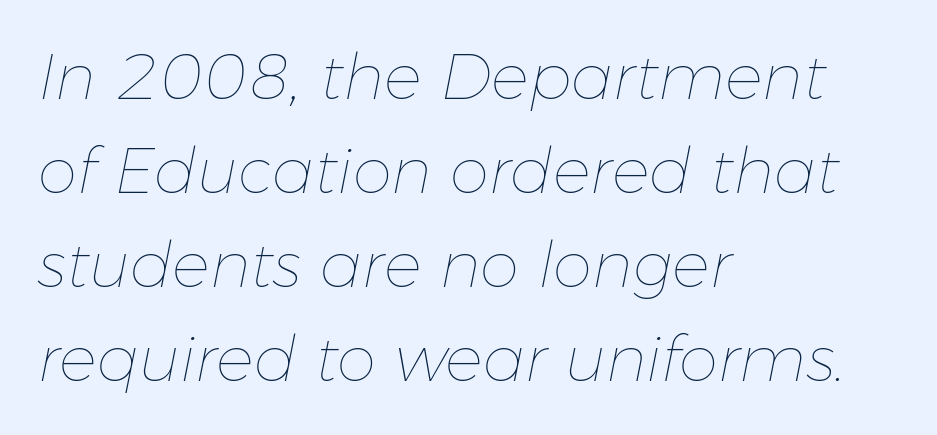
Q: Is the text bold? A: No.
Q: Is the text italic (slanted)? A: Yes, it leans right by about 11 degrees.
Q: Is the text underlined? A: No.
Q: How is the paragraph aligned? A: Left-aligned.
Q: Is the spacing between letters normal or unusually wide? A: Normal.
Q: Is the spacing between lines tight, normal or loose? A: Normal.
Q: Width (condensed, normal, or wide)? A: Normal.
Q: Stroke contrast? A: Low.
Q: x-height? A: Medium.
Q: Monospaced? A: No.
